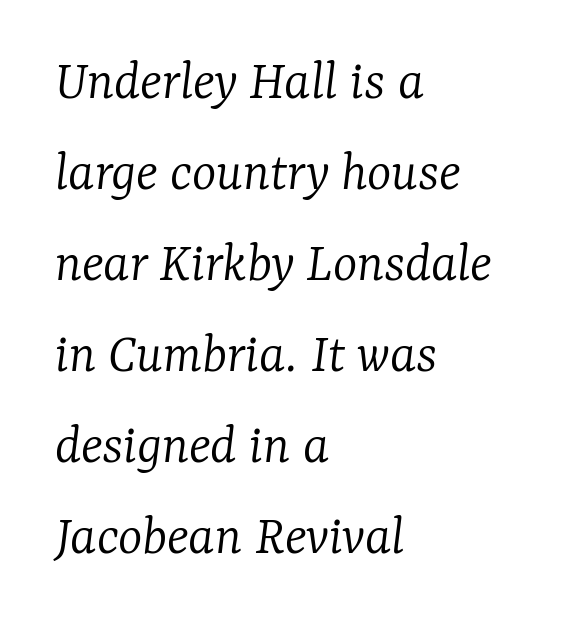
Q: Is the text bold? A: No.
Q: Is the text italic (slanted)? A: Yes, it leans right by about 7 degrees.
Q: Is the typeface a serif or a sans-serif typeface? A: Serif.
Q: Is the text underlined? A: No.
Q: How is the paragraph aligned? A: Left-aligned.
Q: Is the spacing between letters normal or unusually wide? A: Normal.
Q: Is the spacing between lines tight, normal or loose? A: Normal.
Q: Width (condensed, normal, or wide)? A: Normal.
Q: Stroke contrast? A: Low.
Q: x-height? A: Medium.
Q: Monospaced? A: No.
